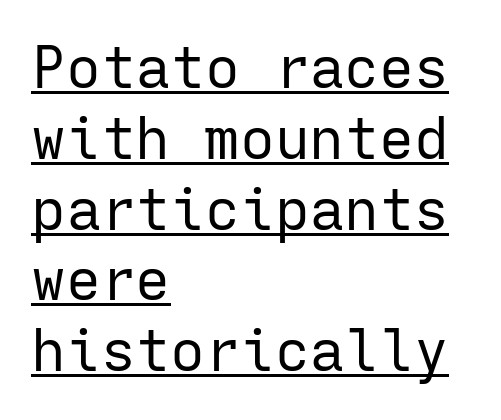
Q: Is the text bold? A: No.
Q: Is the text italic (slanted)? A: No, it is upright.
Q: Is the typeface a serif or a sans-serif typeface? A: Sans-serif.
Q: Is the text underlined? A: Yes.
Q: How is the paragraph aligned? A: Left-aligned.
Q: Is the spacing between letters normal or unusually wide? A: Normal.
Q: Width (condensed, normal, or wide)? A: Normal.
Q: Stroke contrast? A: Low.
Q: x-height? A: Medium.
Q: Monospaced? A: Yes.
